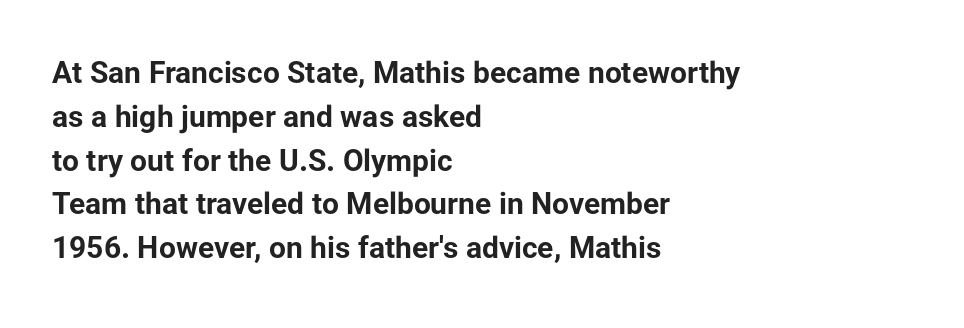
Q: Is the text bold? A: Yes.
Q: Is the text italic (slanted)? A: No, it is upright.
Q: Is the typeface a serif or a sans-serif typeface? A: Sans-serif.
Q: Is the text underlined? A: No.
Q: How is the paragraph aligned? A: Left-aligned.
Q: Is the spacing between letters normal or unusually wide? A: Normal.
Q: Is the spacing between lines tight, normal or loose? A: Normal.
Q: Width (condensed, normal, or wide)? A: Normal.
Q: Stroke contrast? A: Low.
Q: x-height? A: Medium.
Q: Monospaced? A: No.
